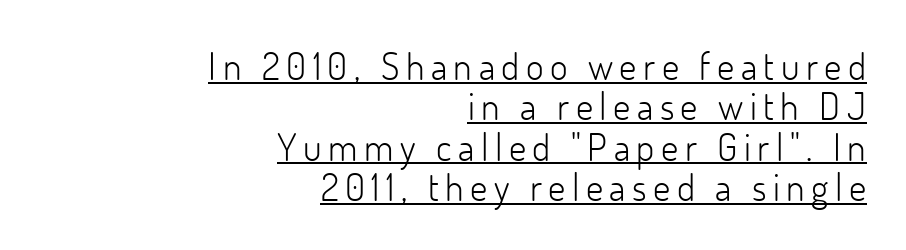
Q: Is the text bold? A: No.
Q: Is the text italic (slanted)? A: No, it is upright.
Q: Is the typeface a serif or a sans-serif typeface? A: Sans-serif.
Q: Is the text underlined? A: Yes.
Q: How is the paragraph aligned? A: Right-aligned.
Q: Is the spacing between lines tight, normal or loose? A: Tight.
Q: Width (condensed, normal, or wide)? A: Normal.
Q: Stroke contrast? A: Low.
Q: x-height? A: Small.
Q: Monospaced? A: No.
